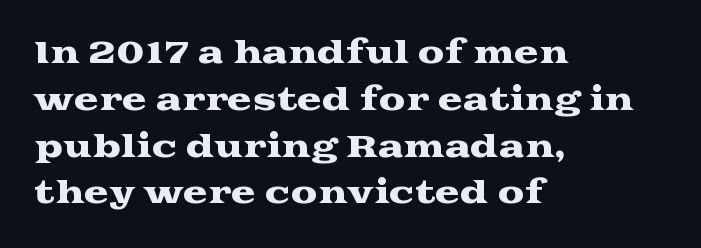
Tall strokes in this sample are plumb rather than angled. The space beneath each line is pristine and unruled. Words appear dense and cohesive because spacing is normal. The font family rendered here belongs to the serif group.
